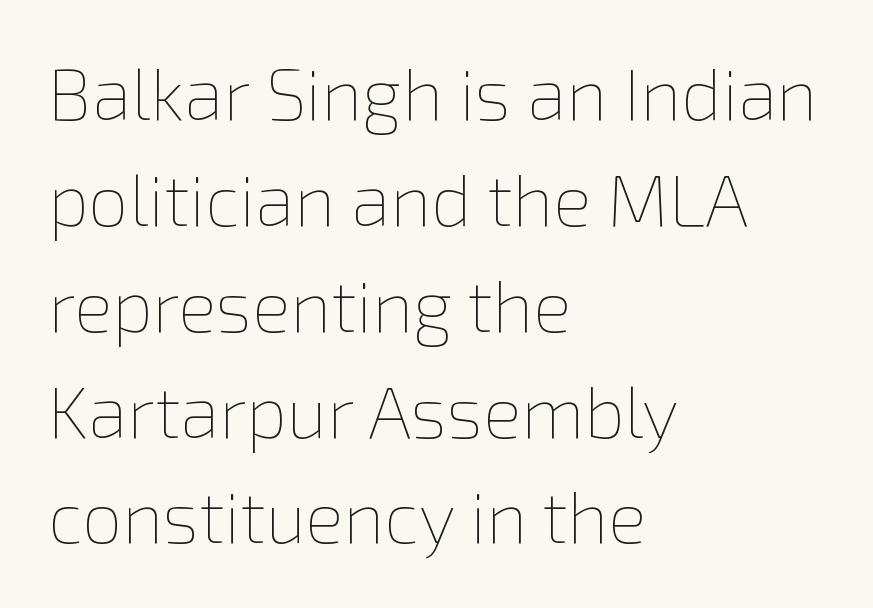
{"italic": "no", "bold": "no", "weight": "thin", "width": "normal", "x_height": "medium", "monospaced": "no", "underline": "no", "align": "left", "line_spacing": "normal", "line_spacing_ratio": 1.47, "letter_spacing": "normal", "letter_spacing_em": 0.0, "glyph_px": 72}
